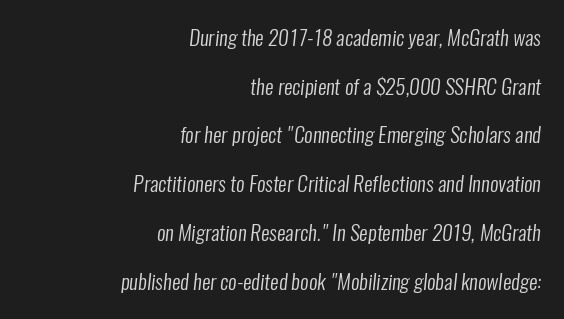
The image shows 21 px text type; set right-aligned, loose line spacing (2.32x), normal letter spacing, not underlined.
